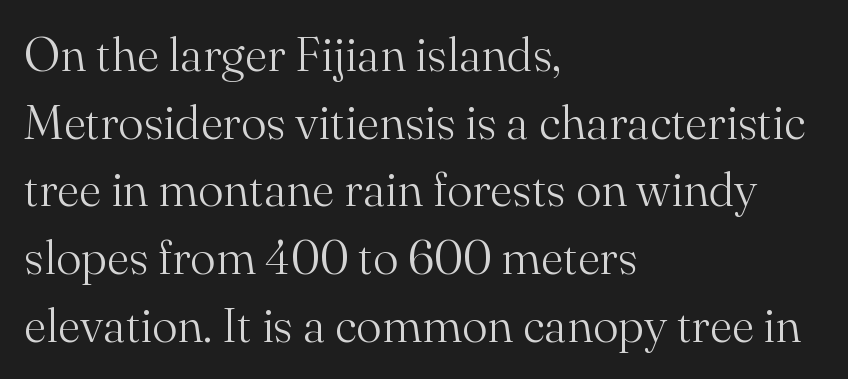
Q: Is the text bold? A: No.
Q: Is the text italic (slanted)? A: No, it is upright.
Q: Is the typeface a serif or a sans-serif typeface? A: Serif.
Q: Is the text underlined? A: No.
Q: How is the paragraph aligned? A: Left-aligned.
Q: Is the spacing between letters normal or unusually wide? A: Normal.
Q: Is the spacing between lines tight, normal or loose? A: Normal.
Q: Width (condensed, normal, or wide)? A: Normal.
Q: Stroke contrast? A: Medium.
Q: x-height? A: Small.
Q: Monospaced? A: No.
